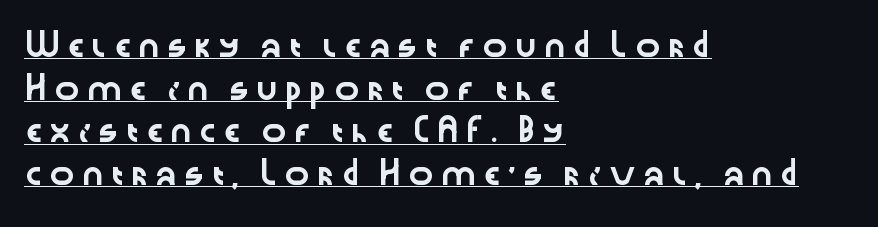
Q: Is the text italic (slanted)? A: No, it is upright.
Q: Is the text underlined? A: Yes.
Q: How is the paragraph aligned? A: Left-aligned.
Q: Is the spacing between letters normal or unusually wide? A: Unusually wide.
Q: Is the spacing between lines tight, normal or loose? A: Loose.
